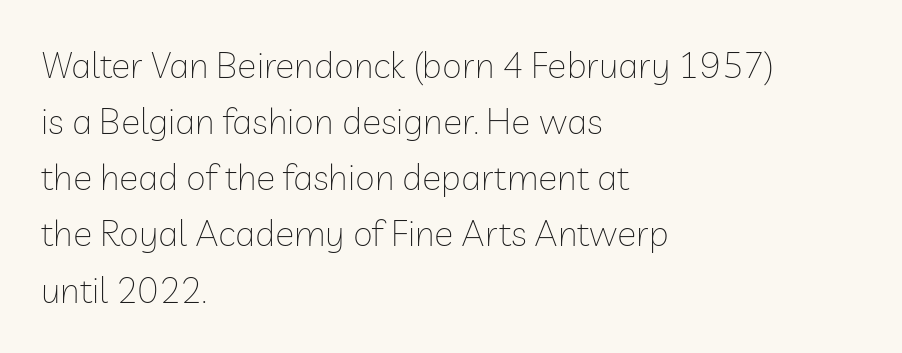
{"serif": "no", "italic": "no", "bold": "no", "weight": "thin", "width": "normal", "stroke_contrast": "low", "x_height": "medium", "monospaced": "no", "underline": "no", "align": "left", "line_spacing": "normal", "line_spacing_ratio": 1.56, "letter_spacing": "normal", "letter_spacing_em": 0.0, "glyph_px": 36}
